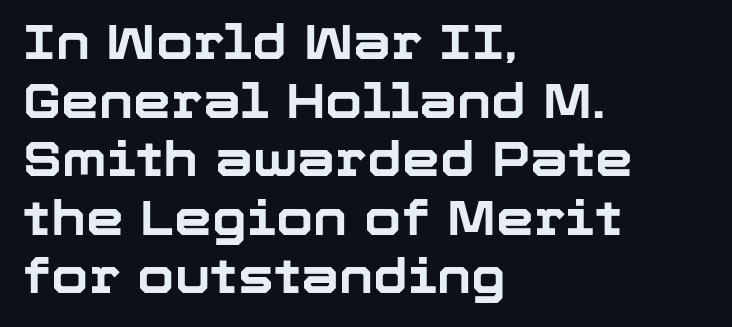
{"serif": "no", "italic": "no", "bold": "yes", "weight": "bold", "width": "normal", "stroke_contrast": "low", "x_height": "medium", "monospaced": "no", "underline": "no", "align": "left", "line_spacing_ratio": 1.22, "letter_spacing": "normal", "letter_spacing_em": 0.0, "glyph_px": 48}
